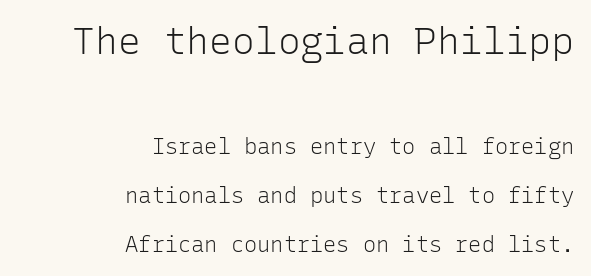
Q: Is the text bold? A: No.
Q: Is the text italic (slanted)? A: No, it is upright.
Q: Is the typeface a serif or a sans-serif typeface? A: Sans-serif.
Q: Is the text underlined? A: No.
Q: How is the paragraph aligned? A: Right-aligned.
Q: Is the spacing between letters normal or unusually wide? A: Normal.
Q: Is the spacing between lines tight, normal or loose? A: Loose.
Q: Which block of text is set in a larger size, the first (top) or the second (bottom)? A: The first (top) one.
Q: Width (condensed, normal, or wide)? A: Normal.
Q: Stroke contrast? A: Low.
Q: x-height? A: Medium.
Q: Monospaced? A: Yes.
